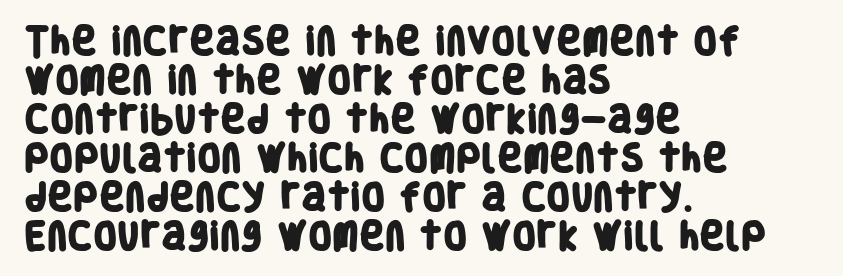
Q: Is the text bold? A: Yes.
Q: Is the typeface a serif or a sans-serif typeface? A: Sans-serif.
Q: Is the text underlined? A: No.
Q: How is the paragraph aligned? A: Left-aligned.
Q: Is the spacing between letters normal or unusually wide? A: Normal.
Q: Is the spacing between lines tight, normal or loose? A: Normal.
Q: Width (condensed, normal, or wide)? A: Condensed.
Q: Stroke contrast? A: Low.
Q: x-height? A: Large.
Q: Monospaced? A: No.
